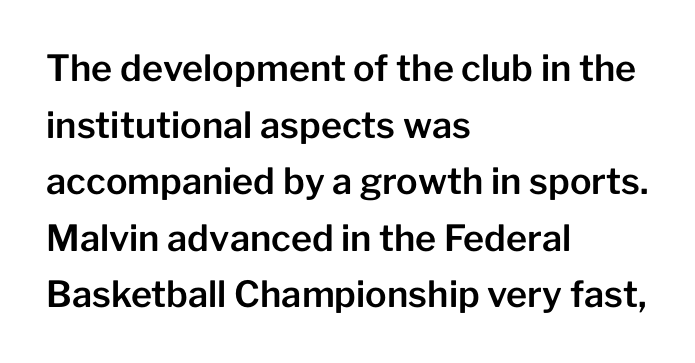
Q: Is the text italic (slanted)? A: No, it is upright.
Q: Is the typeface a serif or a sans-serif typeface? A: Sans-serif.
Q: Is the text underlined? A: No.
Q: How is the paragraph aligned? A: Left-aligned.
Q: Is the spacing between letters normal or unusually wide? A: Normal.
Q: Is the spacing between lines tight, normal or loose? A: Normal.
Q: Width (condensed, normal, or wide)? A: Normal.
Q: Stroke contrast? A: Low.
Q: x-height? A: Medium.
Q: Monospaced? A: No.
